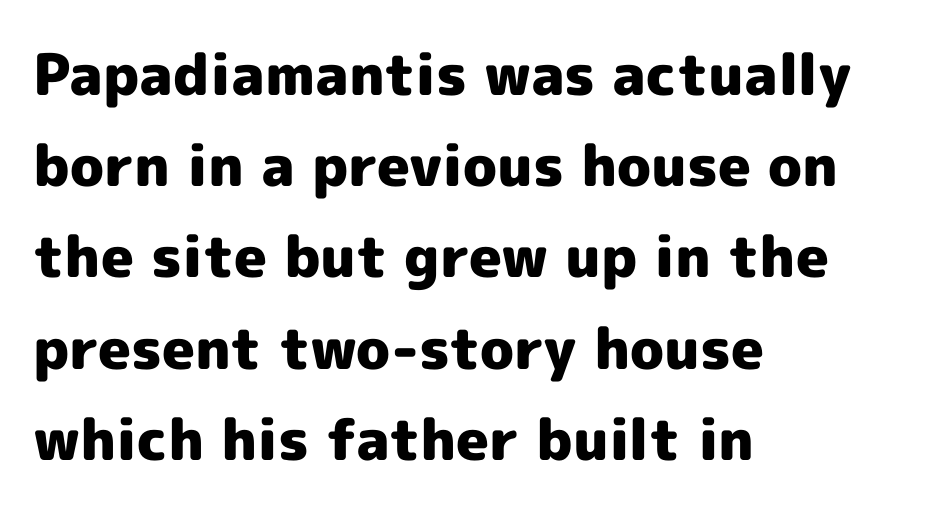
The image shows 57 px heavy sans-serif type, upright; set left-aligned, normal line spacing (1.6x), normal letter spacing, not underlined; a medium x-height.
